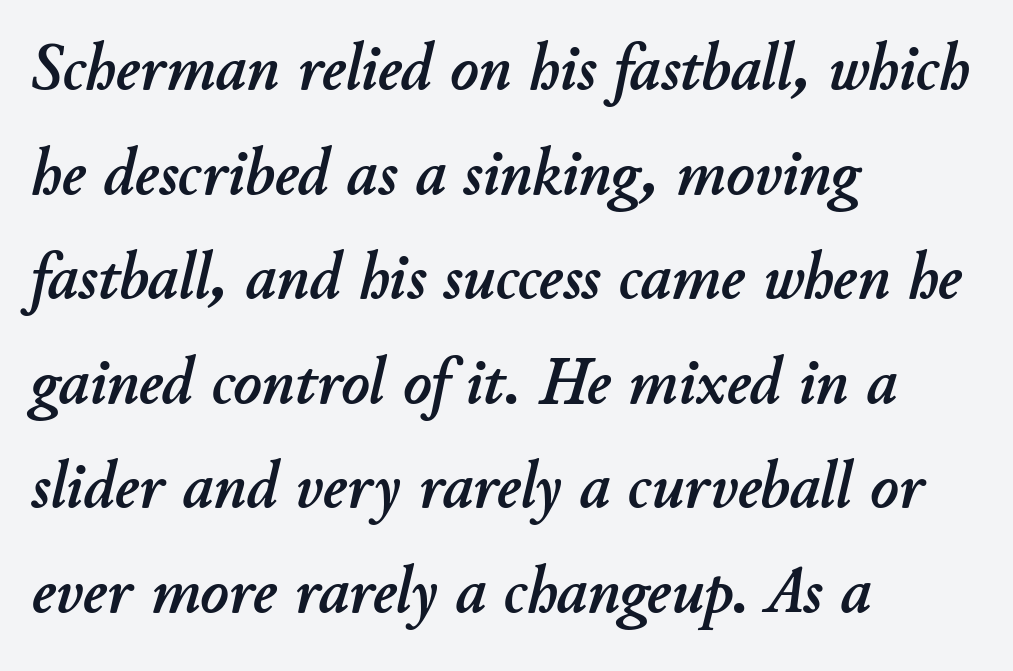
Whoever set this chose a conventional vertical rhythm. No word sits above an underline. A typesetter would call this proportional, since set widths differ per character. Every row of glyphs begins at an identical x-position on the left.
